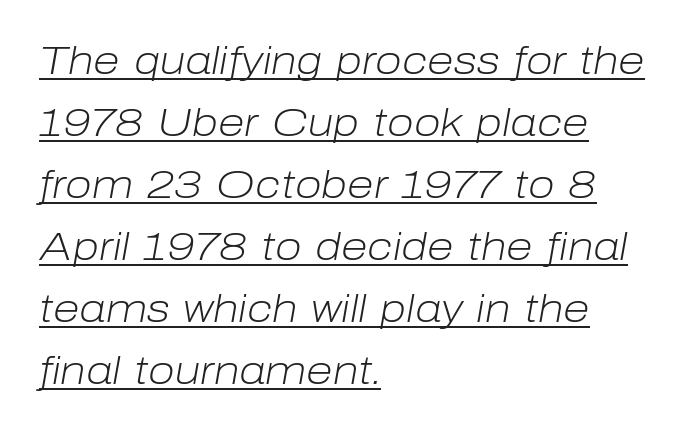
Q: Is the text bold? A: No.
Q: Is the text italic (slanted)? A: Yes, it leans right by about 10 degrees.
Q: Is the text underlined? A: Yes.
Q: How is the paragraph aligned? A: Left-aligned.
Q: Is the spacing between letters normal or unusually wide? A: Normal.
Q: Is the spacing between lines tight, normal or loose? A: Normal.
Q: Width (condensed, normal, or wide)? A: Normal.
Q: Stroke contrast? A: Low.
Q: x-height? A: Medium.
Q: Monospaced? A: No.
